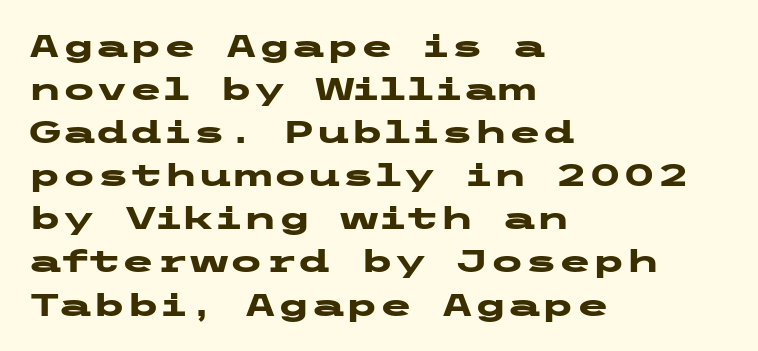
These lines are composed in type without serifs. Look at the tracking — it's just the regular setting, nothing added. Casual observation: everything's shoved over to the left. Honestly, there is no underline to notice here at all. Does the lettering tilt? It doesn't — this is upright.
